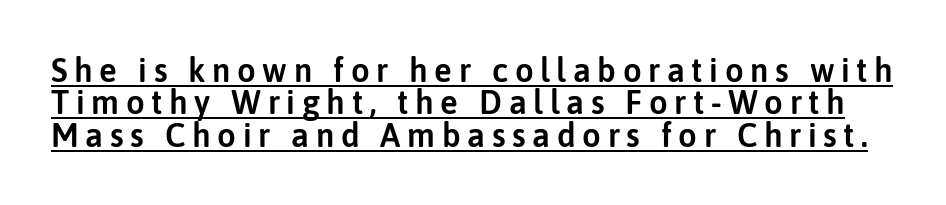
Emphasis is given by a line drawn under the lettering. In terms of letterform style, serifs are entirely absent. These lines are rendered in a variable-pitch font. Quick note: not italic, upright. Line spacing here is tight.
